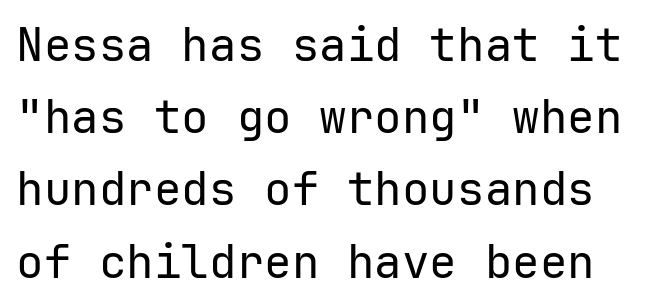
Nope, not italic — everything's standing straight. Honestly, the letter spacing is just normal — you wouldn't notice it. The weight would be labelled regular, book, light, or lighter still. Nothing sits at the stroke ends, so this counts as sans-serif. The passage shown stacks its lines at a standard gap. Check under the words: just untouched page.
